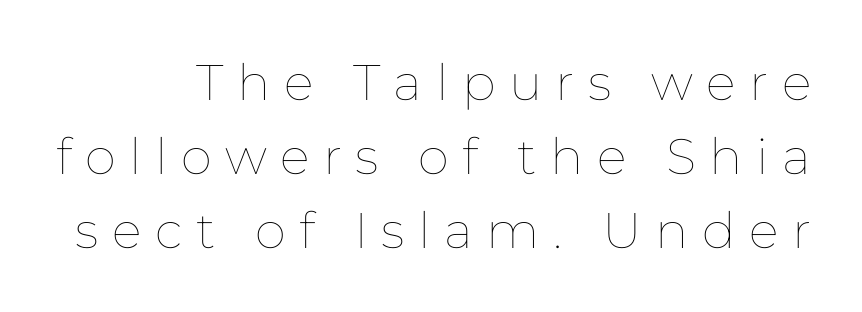
The image shows 50 px thin type, upright; set right-aligned, normal line spacing (1.48x), unusually wide letter spacing (+0.27 em), not underlined; low stroke contrast and a medium x-height.
